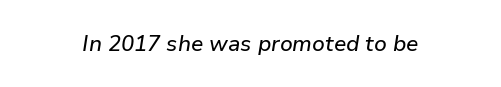
Nothing unusual about the tracking: characters are spaced as the font intends. The whole block is typeset with a tilt. Beneath every word, the page is bare.
